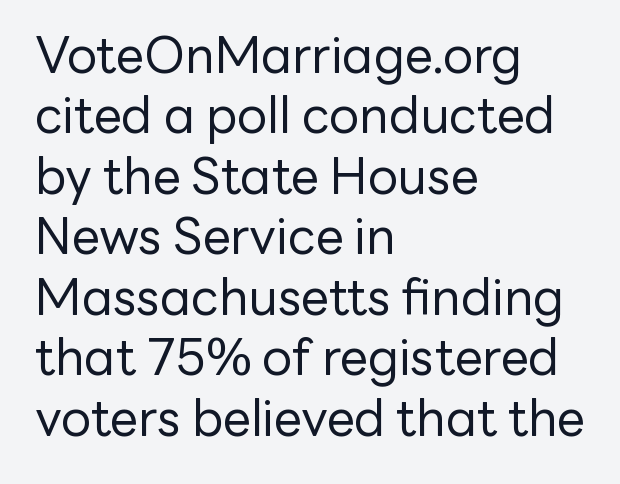
The image shows 50 px regular-weight sans-serif type, upright; set left-aligned, line spacing 1.21x, normal letter spacing, not underlined; low stroke contrast and a medium x-height.
